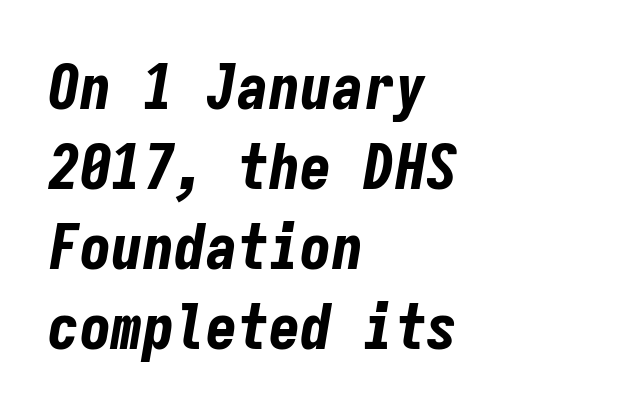
The image shows 63 px bold, condensed type, italic (leaning right), monospaced; set left-aligned, normal line spacing (1.27x), normal letter spacing, not underlined; low stroke contrast and a medium x-height.
